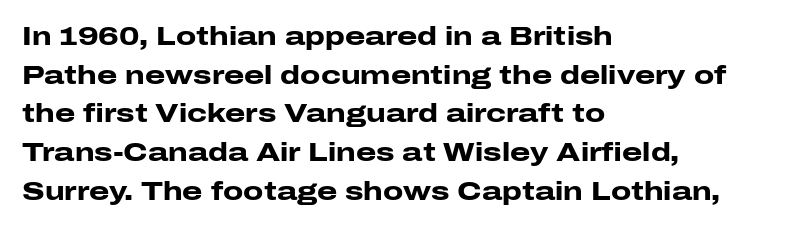
Leading: standard. Glyph-to-glyph distance matches everyday printed text. The face used here has the dense, thick strokes of a bold. These lines stack with their left ends in a neat column.
